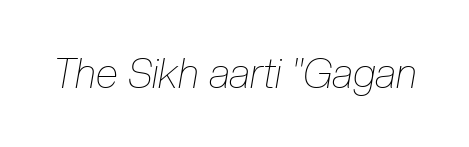
Q: Is the text bold? A: No.
Q: Is the text italic (slanted)? A: Yes, it leans right by about 10 degrees.
Q: Is the text underlined? A: No.
Q: Is the spacing between letters normal or unusually wide? A: Normal.
Q: Width (condensed, normal, or wide)? A: Condensed.
Q: Stroke contrast? A: Low.
Q: x-height? A: Medium.
Q: Monospaced? A: No.
